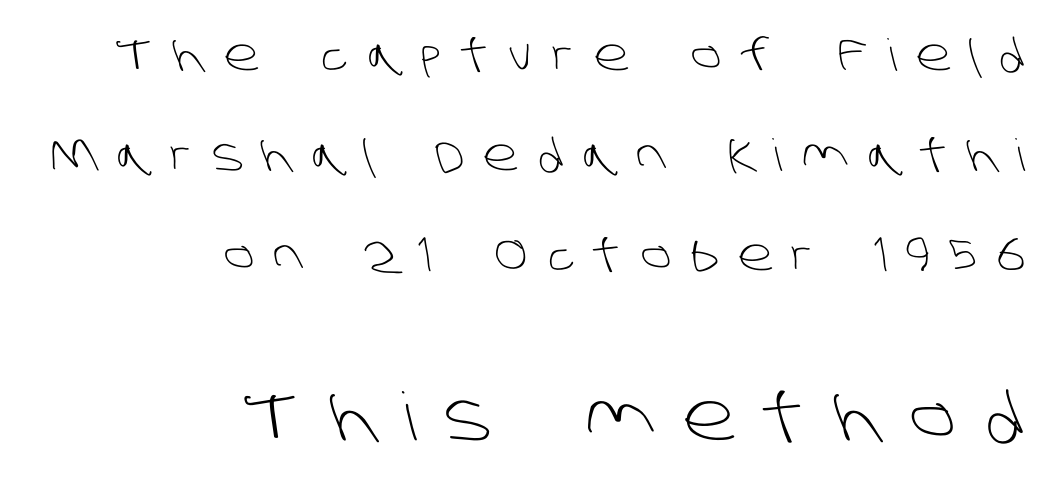
The image shows 66 px light sans-serif type; set right-aligned, loose line spacing (2.27x), unusually wide letter spacing (+0.44 em), not underlined; the second (bottom) block is 1.5x larger; low stroke contrast and a large x-height.
